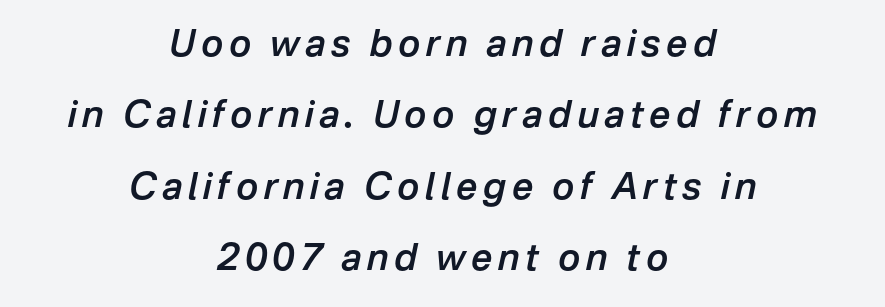
{"italic": "yes", "lean": "right", "slant_degrees": 12, "bold": "semi", "weight": "semibold", "width": "normal", "stroke_contrast": "low", "x_height": "medium", "monospaced": "no", "underline": "no", "align": "center", "line_spacing": "loose", "line_spacing_ratio": 1.93, "glyph_px": 37}
